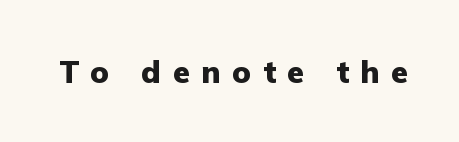
The image shows 31 px heavy sans-serif type, upright; set unusually wide letter spacing (+0.37 em), not underlined; low stroke contrast and a medium x-height.
